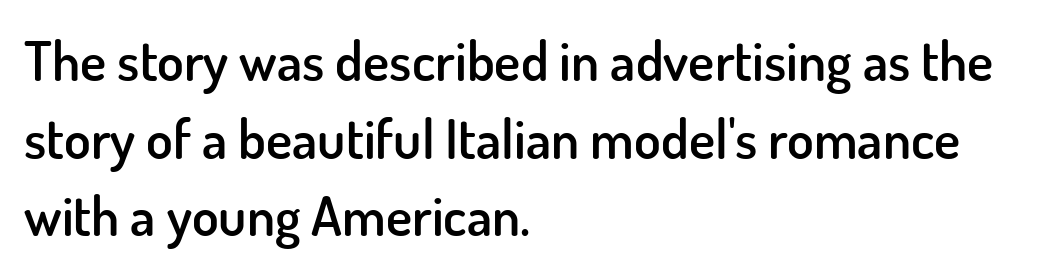
Q: Is the text bold? A: Semi-bold.
Q: Is the text italic (slanted)? A: No, it is upright.
Q: Is the typeface a serif or a sans-serif typeface? A: Sans-serif.
Q: Is the text underlined? A: No.
Q: How is the paragraph aligned? A: Left-aligned.
Q: Is the spacing between letters normal or unusually wide? A: Normal.
Q: Is the spacing between lines tight, normal or loose? A: Normal.
Q: Width (condensed, normal, or wide)? A: Normal.
Q: Stroke contrast? A: Low.
Q: x-height? A: Small.
Q: Monospaced? A: No.
